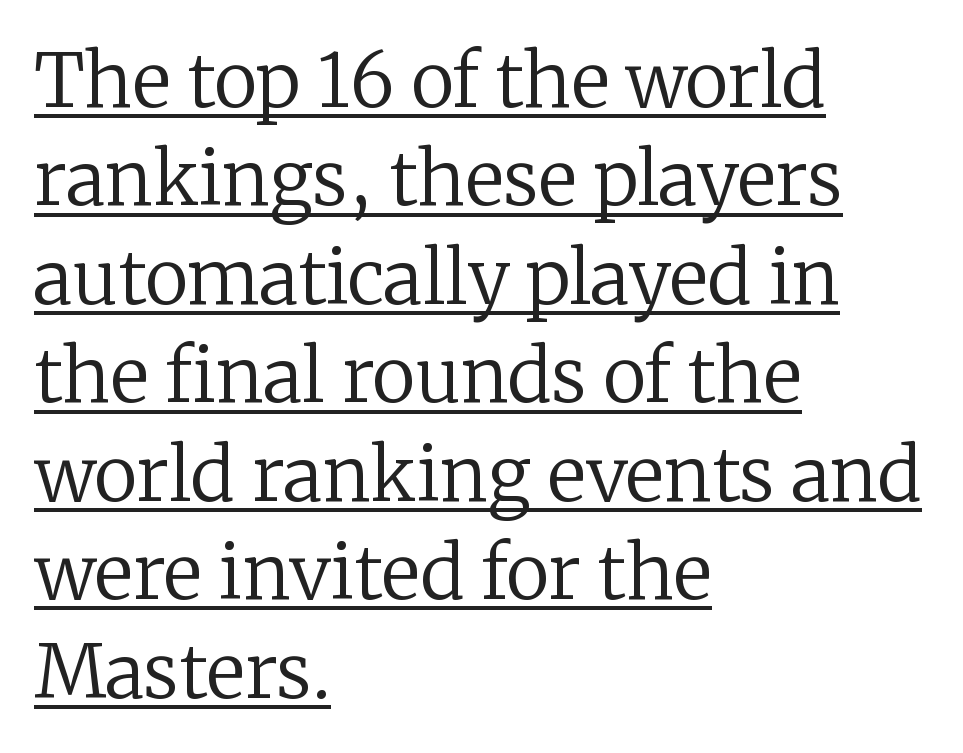
{"serif": "yes", "italic": "no", "bold": "no", "weight": "regular", "width": "normal", "stroke_contrast": "low", "x_height": "medium", "monospaced": "no", "underline": "yes", "align": "left", "line_spacing": "normal", "line_spacing_ratio": 1.33, "letter_spacing": "normal", "letter_spacing_em": 0.0, "glyph_px": 74}
